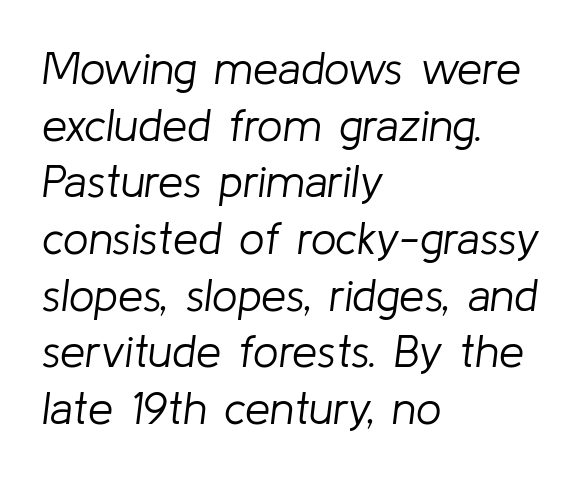
The lines in this sample share a left origin and differ only in where they stop. The cut favours lightness, reaching ordinary text weight at its darkest. The passage shown stacks its lines at a standard gap. Slant detected: the letters are inclined. This sample has the flowing, uneven cadence of proportional lettering.
